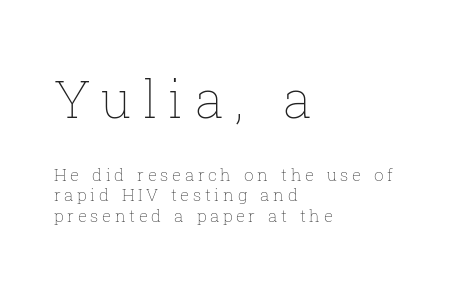
Q: Is the text bold? A: No.
Q: Is the text italic (slanted)? A: No, it is upright.
Q: Is the text underlined? A: No.
Q: How is the paragraph aligned? A: Left-aligned.
Q: Is the spacing between letters normal or unusually wide? A: Unusually wide.
Q: Which block of text is set in a larger size, the first (top) or the second (bottom)? A: The first (top) one.
Q: Width (condensed, normal, or wide)? A: Normal.
Q: Stroke contrast? A: Low.
Q: x-height? A: Medium.
Q: Monospaced? A: No.
